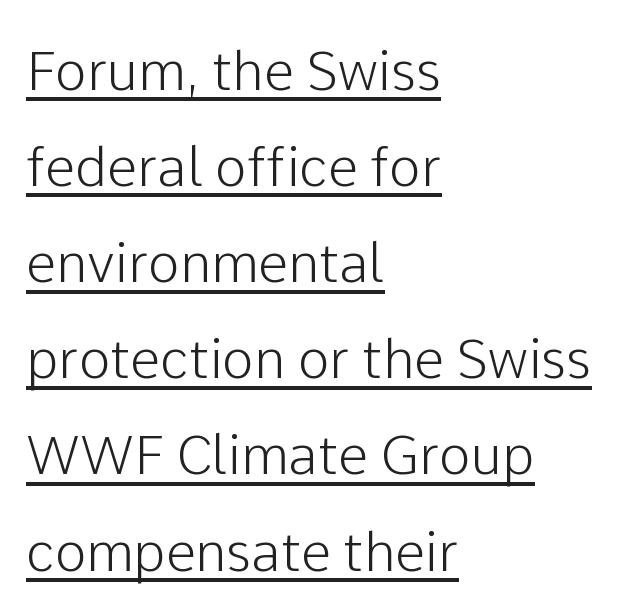
The image shows 54 px sans-serif type, upright; set left-aligned, line spacing 1.78x, normal letter spacing, underlined; low stroke contrast and a medium x-height.
